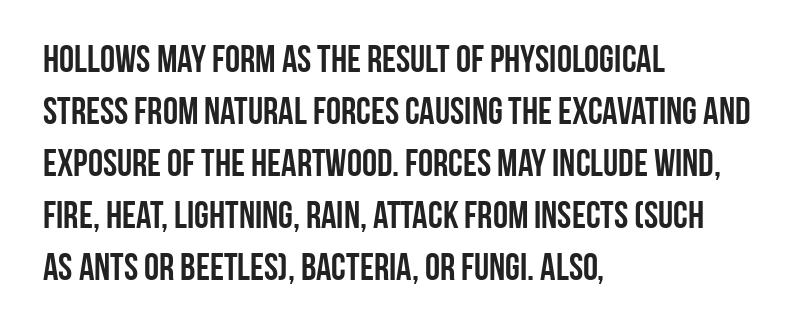
Italic: no, the glyphs are upright roman. Check under the words: just untouched page. What's the leading like? Ordinary, nothing unusual. A typesetter would call this proportional, since set widths differ per character. In CSS terms this would be text-align: left.
